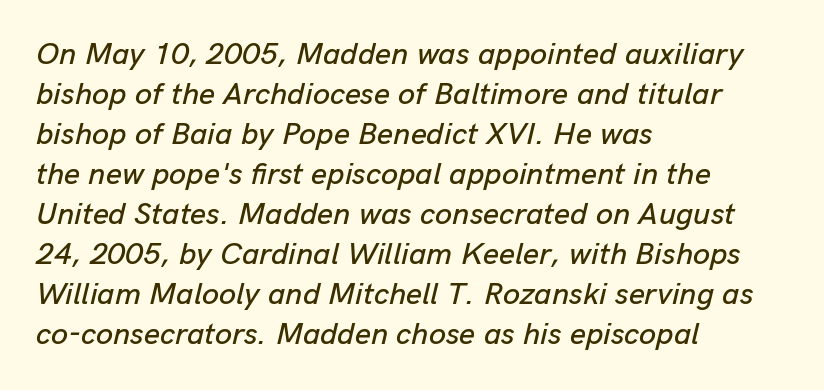
Q: Is the text italic (slanted)? A: Yes, it leans right by about 13 degrees.
Q: Is the text underlined? A: No.
Q: How is the paragraph aligned? A: Left-aligned.
Q: Is the spacing between letters normal or unusually wide? A: Normal.
Q: Is the spacing between lines tight, normal or loose? A: Normal.
Q: Width (condensed, normal, or wide)? A: Normal.
Q: Stroke contrast? A: Low.
Q: x-height? A: Medium.
Q: Monospaced? A: No.
